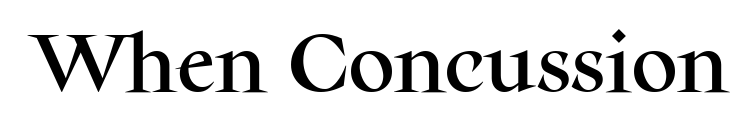
The rendering uses natural spacing where letterforms have individual widths. In terms of letterspacing, this is plain default setting. Posture: upright roman. Quick note: underline off. The designer went with a serif here, giving each stem small feet.
